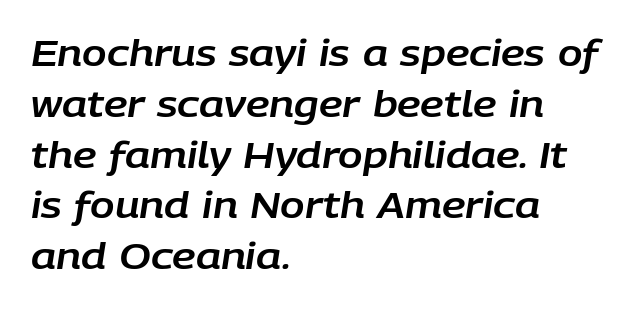
{"italic": "yes", "lean": "right", "slant_degrees": 9, "width": "normal", "stroke_contrast": "low", "x_height": "large", "monospaced": "no", "underline": "no", "align": "left", "line_spacing": "normal", "line_spacing_ratio": 1.41, "letter_spacing": "normal", "letter_spacing_em": 0.0, "glyph_px": 36}
